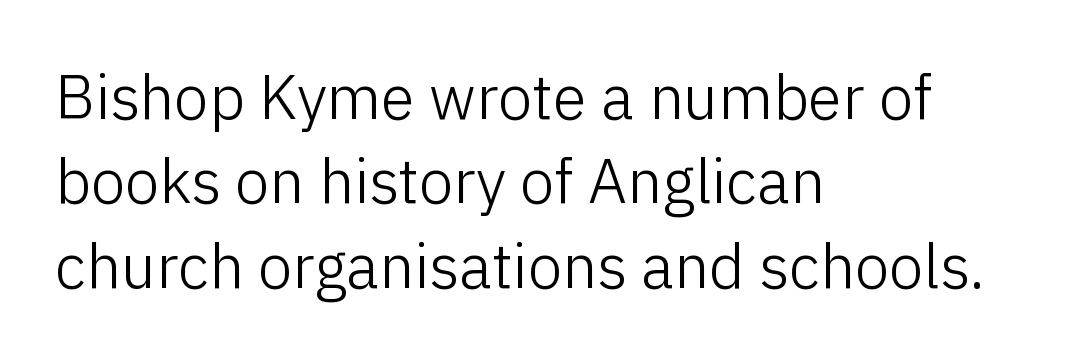
The image shows 62 px light sans-serif type, upright; set left-aligned, normal line spacing (1.36x), normal letter spacing, not underlined; low stroke contrast and a medium x-height.
